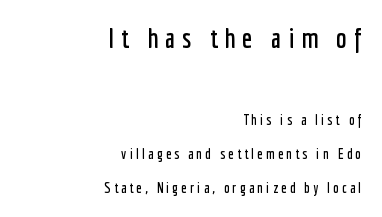
{"serif": "no", "italic": "no", "width": "condensed", "stroke_contrast": "low", "x_height": "medium", "monospaced": "no", "underline": "no", "align": "right", "line_spacing": "loose", "line_spacing_ratio": 2.42, "letter_spacing": "wide", "letter_spacing_em": 0.23, "larger_block": "first", "size_ratio": 2.0, "glyph_px": 28}
